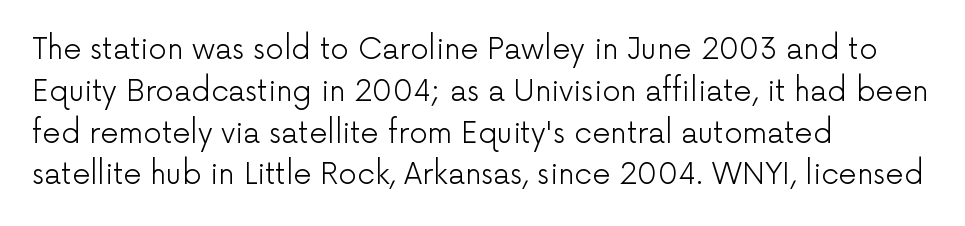
Tall strokes in this sample are plumb rather than angled. No feet cap the strokes, marking this as sans-serif type. Glance below the letters and you will spot only blank space. Every row of glyphs begins at an identical x-position on the left. The face used here is proportionally spaced, like ordinary book or web type. The letters sit at their default tracking, neither squeezed nor spread.
